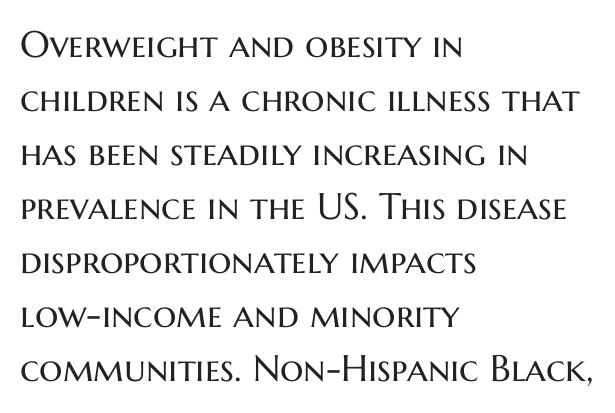
{"serif": "no", "italic": "no", "bold": "no", "weight": "regular", "width": "normal", "stroke_contrast": "medium", "x_height": "medium", "monospaced": "no", "underline": "no", "align": "left", "line_spacing": "normal", "line_spacing_ratio": 1.46, "letter_spacing": "normal", "letter_spacing_em": 0.0, "glyph_px": 37}
